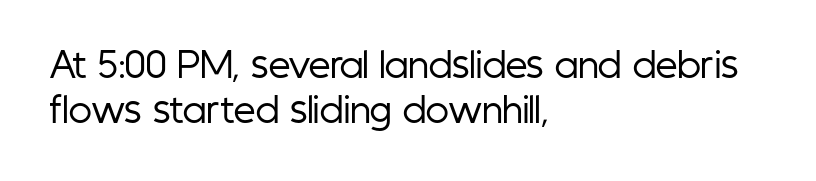
{"serif": "no", "italic": "no", "bold": "no", "weight": "regular", "width": "condensed", "stroke_contrast": "low", "x_height": "medium", "monospaced": "no", "underline": "no", "align": "left", "line_spacing": "normal", "line_spacing_ratio": 1.3, "letter_spacing": "normal", "letter_spacing_em": 0.0, "glyph_px": 35}
